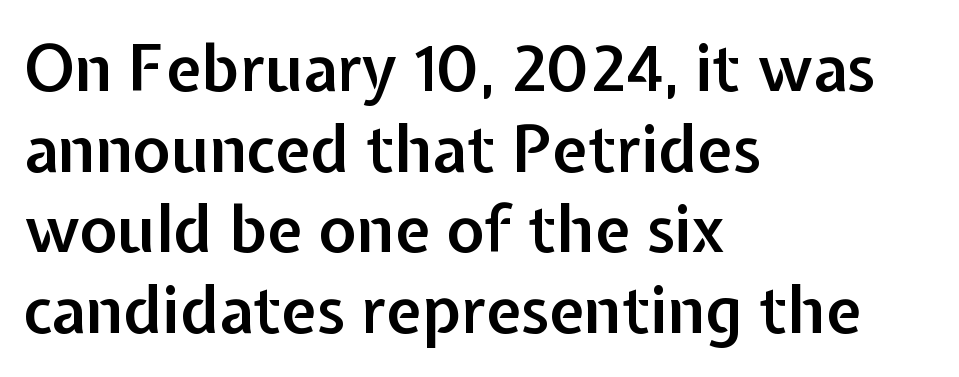
Type style note: lacks serifs. This is the in-between weight designers call semibold or demi. The ragged edge is on the right, which tells us the setting is flush left. Proportional: the letters do not fall into vertical columns. This is the regular roman posture of the typeface. The line texture is even and compact thanks to regular tracking.
